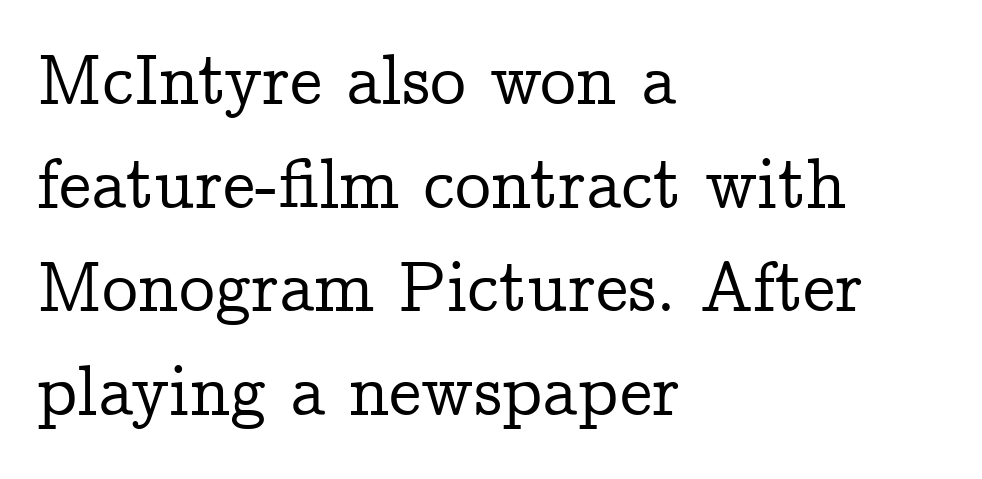
Q: Is the text italic (slanted)? A: No, it is upright.
Q: Is the typeface a serif or a sans-serif typeface? A: Serif.
Q: Is the text underlined? A: No.
Q: How is the paragraph aligned? A: Left-aligned.
Q: Is the spacing between letters normal or unusually wide? A: Normal.
Q: Is the spacing between lines tight, normal or loose? A: Normal.
Q: Width (condensed, normal, or wide)? A: Normal.
Q: Stroke contrast? A: Low.
Q: x-height? A: Medium.
Q: Monospaced? A: No.
